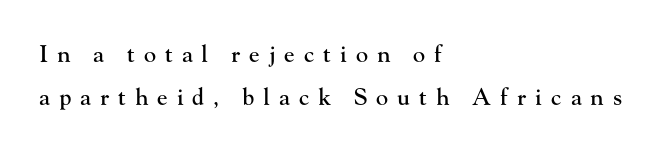
Q: Is the text italic (slanted)? A: No, it is upright.
Q: Is the text underlined? A: No.
Q: How is the paragraph aligned? A: Left-aligned.
Q: Is the spacing between letters normal or unusually wide? A: Unusually wide.
